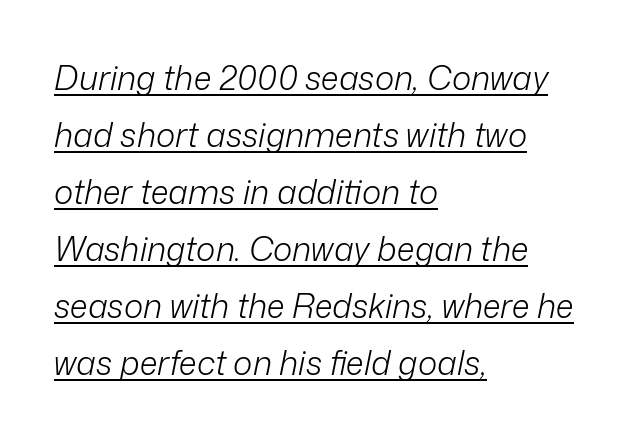
Q: Is the text bold? A: No.
Q: Is the text italic (slanted)? A: Yes, it leans right by about 12 degrees.
Q: Is the text underlined? A: Yes.
Q: How is the paragraph aligned? A: Left-aligned.
Q: Is the spacing between letters normal or unusually wide? A: Normal.
Q: Width (condensed, normal, or wide)? A: Normal.
Q: Stroke contrast? A: Low.
Q: x-height? A: Medium.
Q: Monospaced? A: No.
